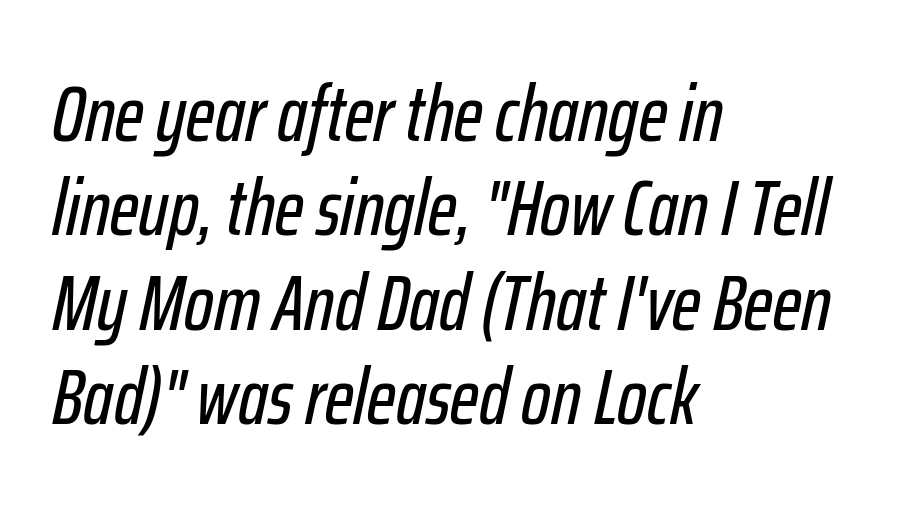
The image shows 78 px condensed type, italic (leaning right); set left-aligned, line spacing 1.21x, normal letter spacing, not underlined; low stroke contrast and a medium x-height.
